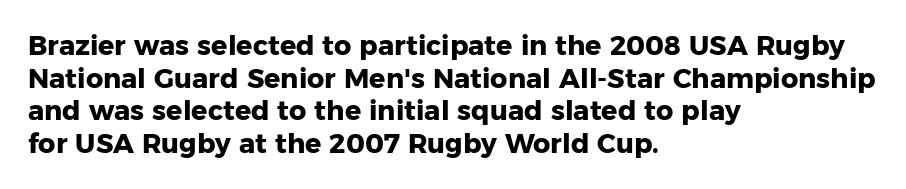
The image shows 27 px bold type, upright; set left-aligned, line spacing 1.21x, normal letter spacing, not underlined.
